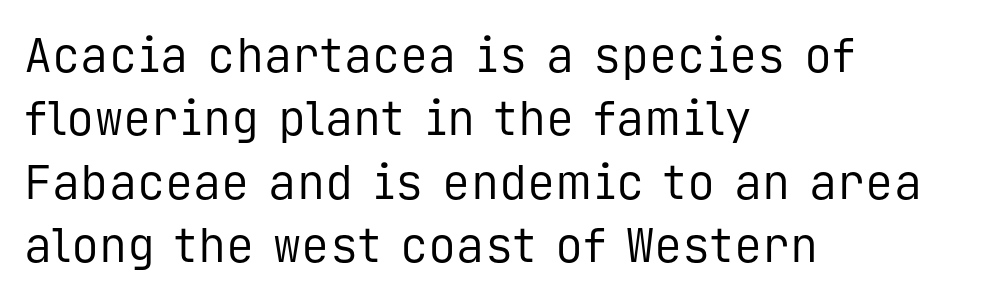
Words float on clear page, feet unadorned. Is there any slant? The stems are plumb. This sample has the even, mechanical cadence of fixed-width lettering. Does extra space separate the letters? No, they use regular spacing. Where is the straight margin? On the left. Students, observe: this is what conventionally led text looks like.
